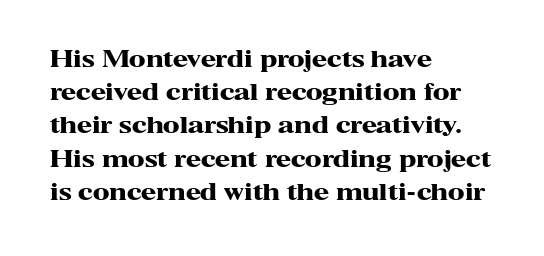
Leading matches the norm, producing a regular column. The area under the type is left untouched. Does extra space separate the letters? No, they use regular spacing. These lines were composed using upright roman letters.
